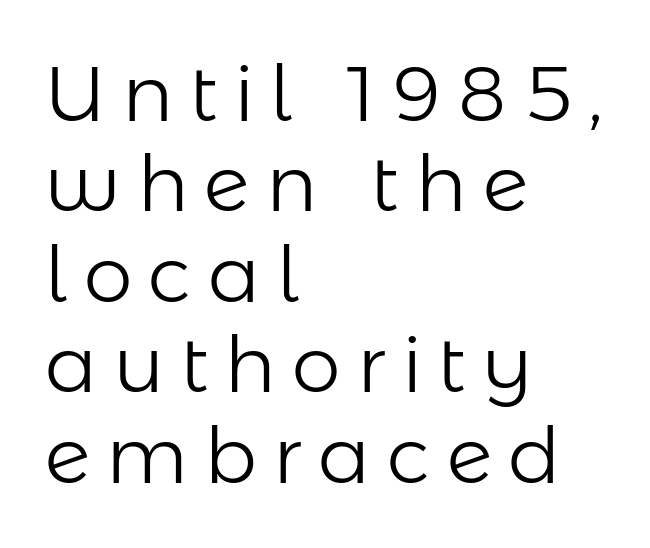
{"serif": "no", "italic": "no", "bold": "no", "weight": "light", "width": "normal", "stroke_contrast": "low", "x_height": "medium", "monospaced": "no", "underline": "no", "align": "left", "line_spacing_ratio": 1.16, "letter_spacing": "wide", "letter_spacing_em": 0.21, "glyph_px": 78}
